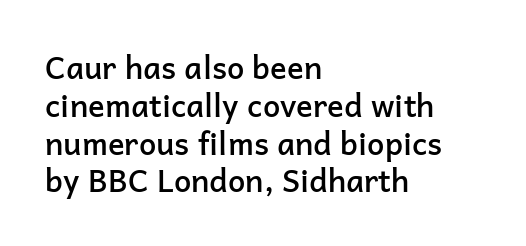
Rendered with straight, roman letterforms. This sample has the flowing, uneven cadence of proportional lettering. Note: no serifs on the glyphs. The rendering uses a semibold face; strokes are thickened but not to full bold. You could call the tracking neutral — neither tight nor loose.
